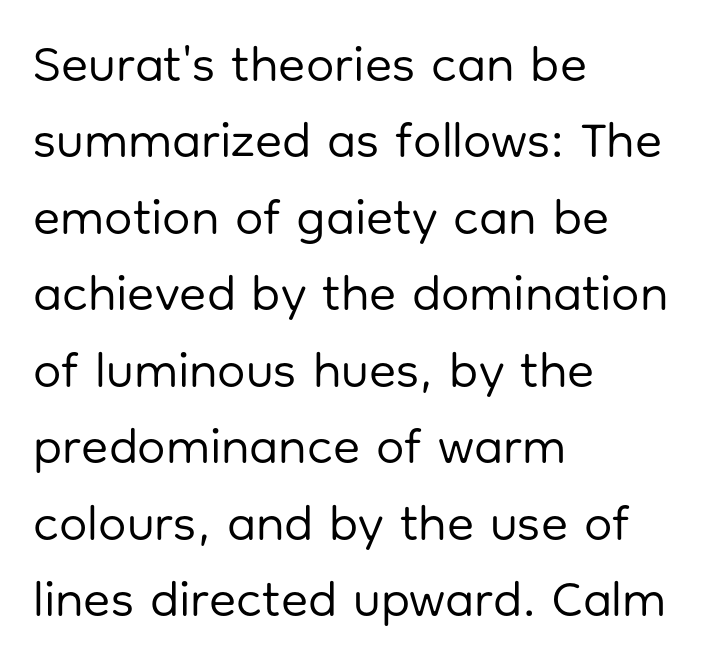
The image shows 50 px regular-weight sans-serif type, upright; set left-aligned, normal line spacing (1.53x), normal letter spacing, not underlined; low stroke contrast and a medium x-height.
